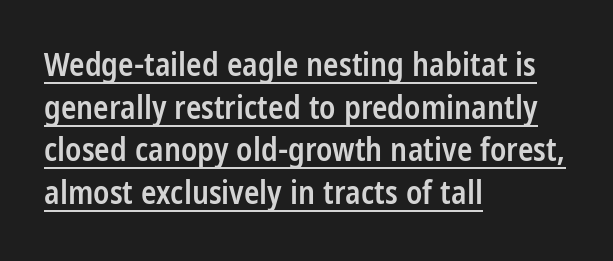
The image shows 32 px semibold, condensed sans-serif type, upright; set left-aligned, normal line spacing (1.33x), normal letter spacing, underlined; low stroke contrast and a large x-height.
